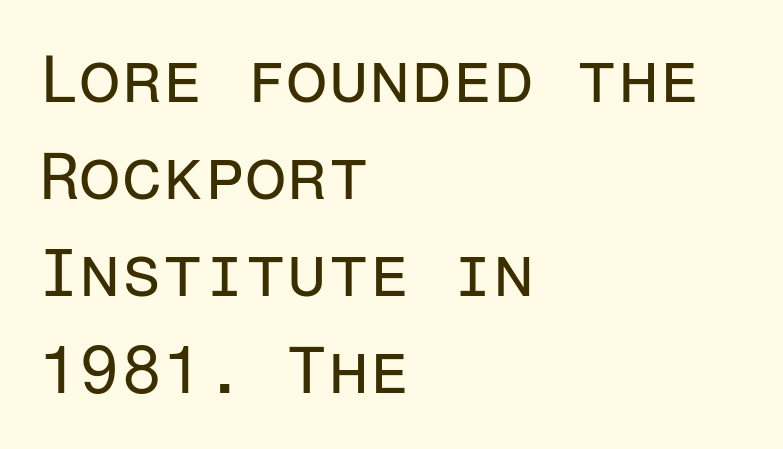
Stroke terminals: plain, sans-serif. Short note: letters normally spaced. Visually the block forms a straight wall on the left and a jagged coastline on the right. Designer's note — italics off, roman on.
